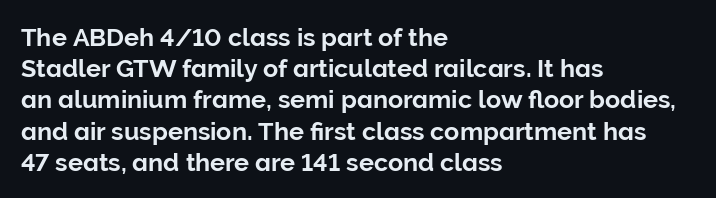
Q: Is the text italic (slanted)? A: No, it is upright.
Q: Is the text underlined? A: No.
Q: How is the paragraph aligned? A: Left-aligned.
Q: Is the spacing between letters normal or unusually wide? A: Normal.
Q: Is the spacing between lines tight, normal or loose? A: Normal.
